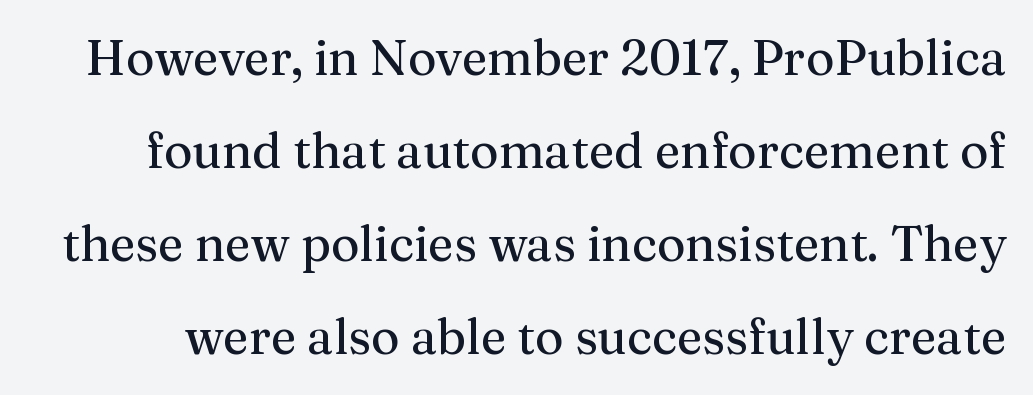
The image shows 49 px serif type, upright; set loose line spacing (1.9x), normal letter spacing, not underlined; medium stroke contrast and a medium x-height.
